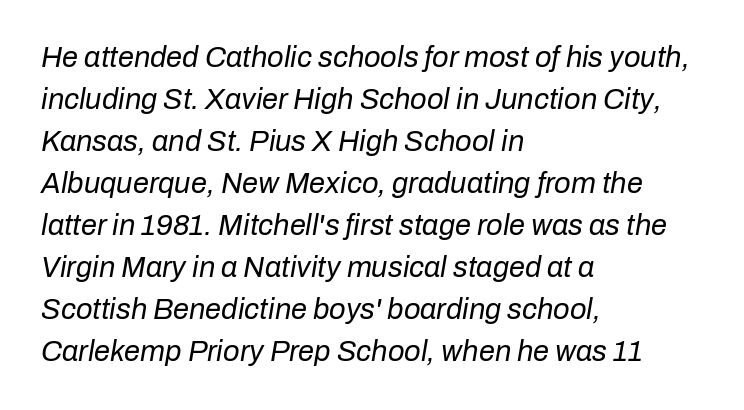
Q: Is the text bold? A: No.
Q: Is the text italic (slanted)? A: Yes, it leans right by about 10 degrees.
Q: Is the text underlined? A: No.
Q: How is the paragraph aligned? A: Left-aligned.
Q: Is the spacing between letters normal or unusually wide? A: Normal.
Q: Is the spacing between lines tight, normal or loose? A: Normal.
Q: Width (condensed, normal, or wide)? A: Normal.
Q: Stroke contrast? A: Low.
Q: x-height? A: Medium.
Q: Monospaced? A: No.
